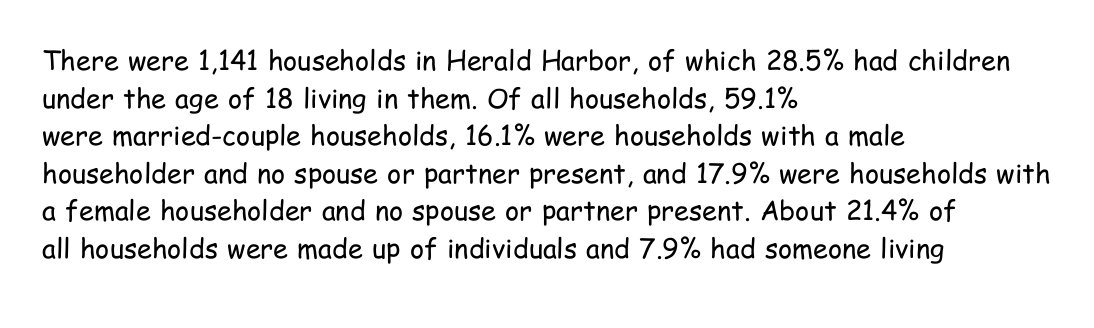
Notice how the stems are strictly vertical — no italics here. A bare baseline throughout the passage. Inter-character spacing is left at the font's built-in metrics. Vertical spacing — default. The ragged edge is on the right, which tells us the setting is flush left. The font sits on the lighter half of the weight spectrum, regular included.
